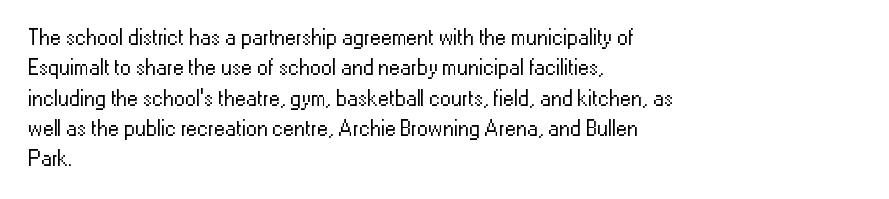
The image shows 22 px text type, upright; set left-aligned, normal line spacing (1.38x), normal letter spacing, not underlined.
